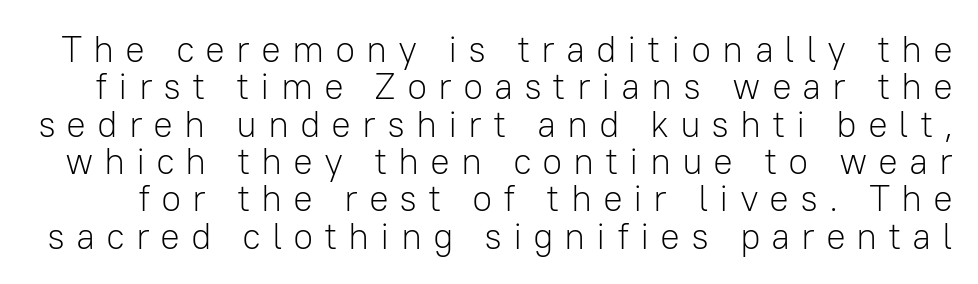
{"serif": "no", "italic": "no", "bold": "no", "weight": "light", "width": "normal", "stroke_contrast": "low", "x_height": "medium", "monospaced": "no", "underline": "no", "line_spacing": "tight", "line_spacing_ratio": 1.01, "letter_spacing": "wide", "letter_spacing_em": 0.29, "glyph_px": 37}
